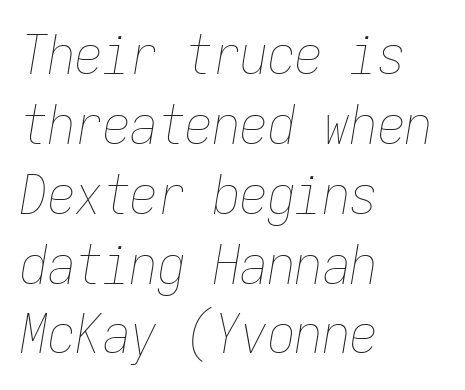
The letters sit at their default tracking, neither squeezed nor spread. Summary of vertical rhythm: regular, with standard interline spacing. Each line starts at the same left margin while the right side varies. This sample uses an oblique cut, with every glyph tilted off the vertical. Clear beneath every line of the passage. The passage shown is typed in a monospace face where columns stay perfectly aligned.
